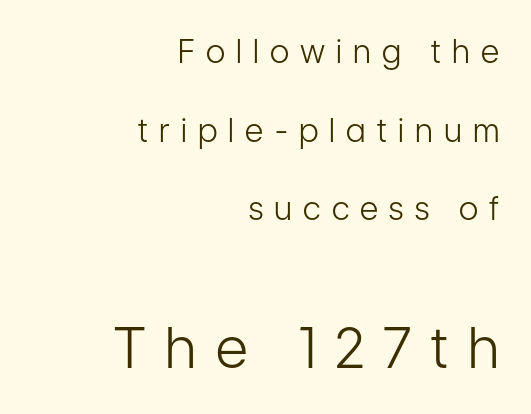
Q: Is the text bold? A: No.
Q: Is the text italic (slanted)? A: No, it is upright.
Q: Is the typeface a serif or a sans-serif typeface? A: Sans-serif.
Q: Is the text underlined? A: No.
Q: How is the paragraph aligned? A: Right-aligned.
Q: Is the spacing between letters normal or unusually wide? A: Unusually wide.
Q: Is the spacing between lines tight, normal or loose? A: Loose.
Q: Which block of text is set in a larger size, the first (top) or the second (bottom)? A: The second (bottom) one.
Q: Width (condensed, normal, or wide)? A: Condensed.
Q: Stroke contrast? A: Low.
Q: x-height? A: Medium.
Q: Monospaced? A: No.
